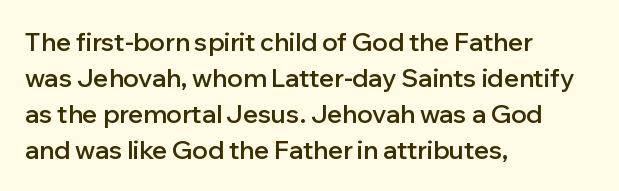
No italicization has been applied; the sample stays upright. How heavy is the stroke? Medium-heavy — a semibold, shy of bold. Default kerning and tracking; the words read as compact shapes. In CSS terms this would be text-align: left. Line spacing here is normal. The specimen omits any rule beneath the text block's lines.
